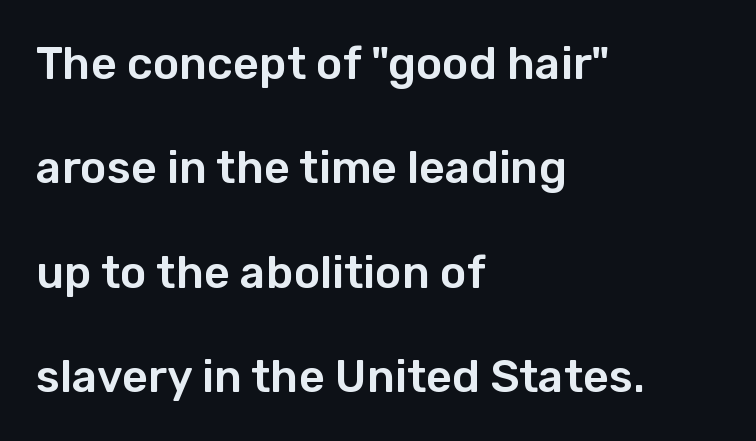
Q: Is the text italic (slanted)? A: No, it is upright.
Q: Is the typeface a serif or a sans-serif typeface? A: Sans-serif.
Q: Is the text underlined? A: No.
Q: How is the paragraph aligned? A: Left-aligned.
Q: Is the spacing between letters normal or unusually wide? A: Normal.
Q: Is the spacing between lines tight, normal or loose? A: Loose.
Q: Width (condensed, normal, or wide)? A: Normal.
Q: Stroke contrast? A: Low.
Q: x-height? A: Medium.
Q: Monospaced? A: No.
